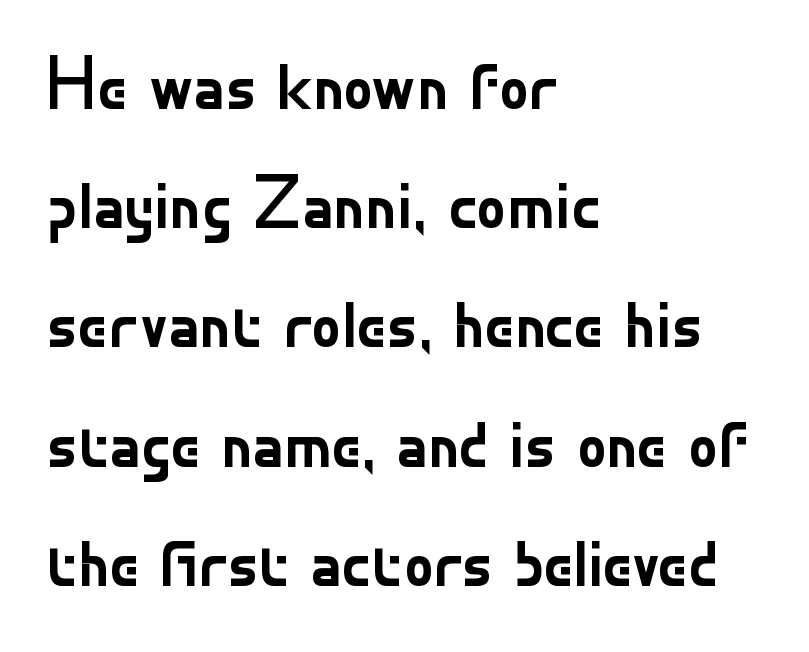
Q: Is the text bold? A: No.
Q: Is the text italic (slanted)? A: No, it is upright.
Q: Is the typeface a serif or a sans-serif typeface? A: Sans-serif.
Q: Is the text underlined? A: No.
Q: How is the paragraph aligned? A: Left-aligned.
Q: Is the spacing between letters normal or unusually wide? A: Normal.
Q: Is the spacing between lines tight, normal or loose? A: Normal.
Q: Width (condensed, normal, or wide)? A: Normal.
Q: Stroke contrast? A: Low.
Q: x-height? A: Small.
Q: Monospaced? A: No.
